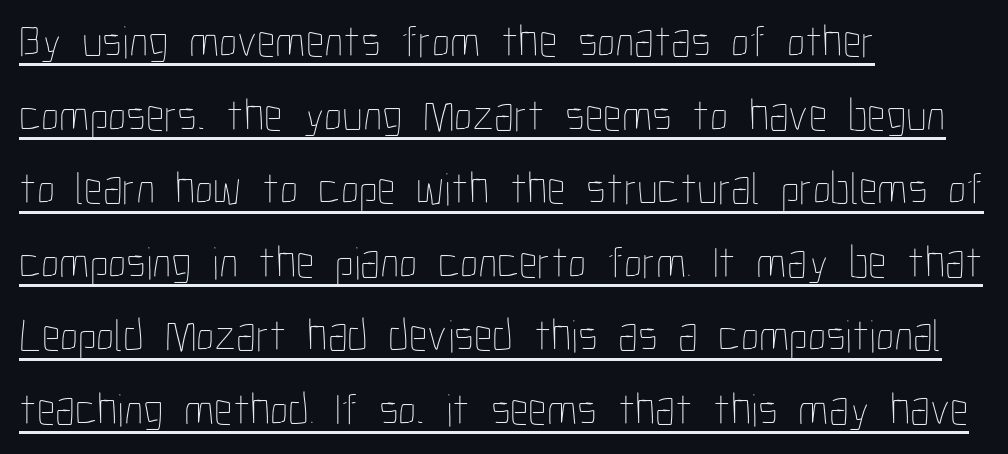
Q: Is the text bold? A: No.
Q: Is the text italic (slanted)? A: No, it is upright.
Q: Is the text underlined? A: Yes.
Q: How is the paragraph aligned? A: Left-aligned.
Q: Is the spacing between letters normal or unusually wide? A: Normal.
Q: Is the spacing between lines tight, normal or loose? A: Normal.
Q: Width (condensed, normal, or wide)? A: Condensed.
Q: Stroke contrast? A: Low.
Q: x-height? A: Medium.
Q: Monospaced? A: No.
